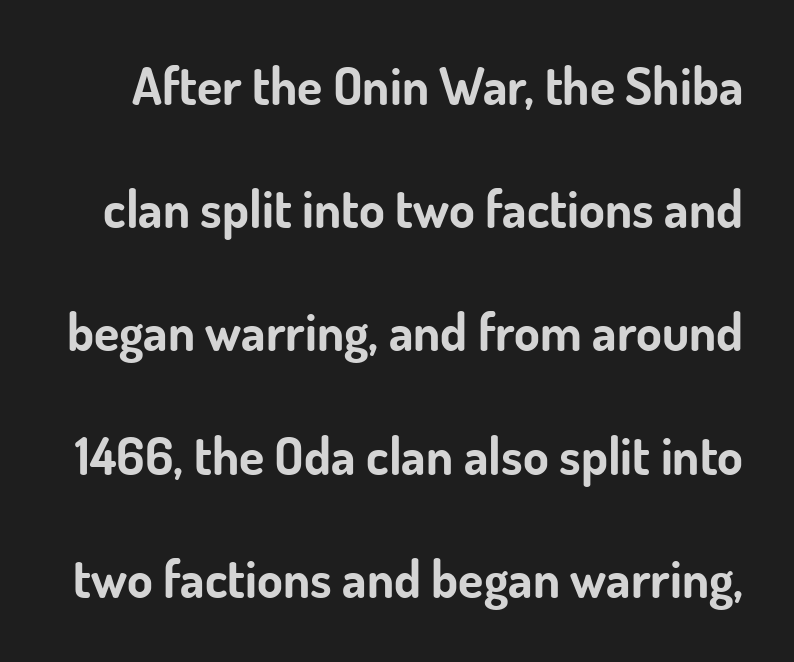
{"serif": "no", "italic": "no", "bold": "yes", "weight": "bold", "width": "normal", "stroke_contrast": "low", "x_height": "small", "monospaced": "no", "underline": "no", "line_spacing": "loose", "line_spacing_ratio": 2.37, "letter_spacing": "normal", "letter_spacing_em": 0.0, "glyph_px": 52}
